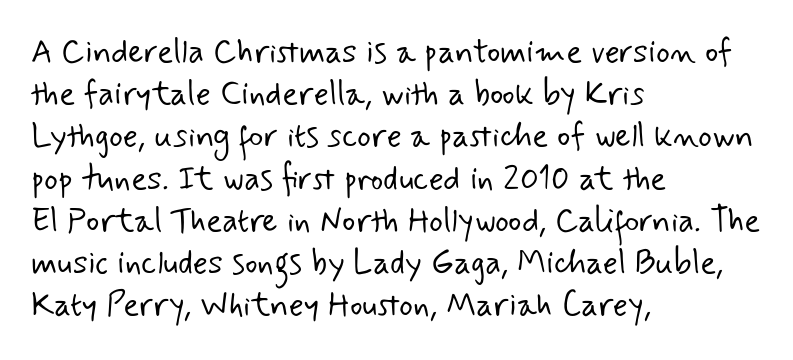
Weight: not bold — regular or lighter. Reading down the block, your eye returns to a fixed left position each line. Letter spacing: default. A typesetter would label this face a sans.
